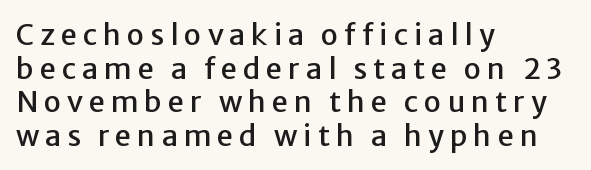
Q: Is the text italic (slanted)? A: No, it is upright.
Q: Is the typeface a serif or a sans-serif typeface? A: Sans-serif.
Q: Is the text underlined? A: No.
Q: How is the paragraph aligned? A: Left-aligned.
Q: Is the spacing between letters normal or unusually wide? A: Unusually wide.
Q: Width (condensed, normal, or wide)? A: Normal.
Q: Stroke contrast? A: Low.
Q: x-height? A: Medium.
Q: Monospaced? A: No.
